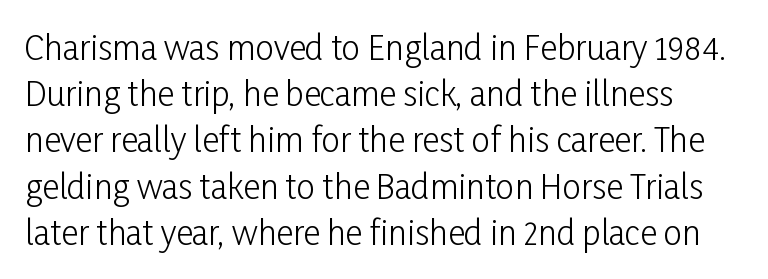
The image shows 33 px light, condensed sans-serif type, upright; set normal line spacing (1.4x), normal letter spacing, not underlined; low stroke contrast and a medium x-height.
